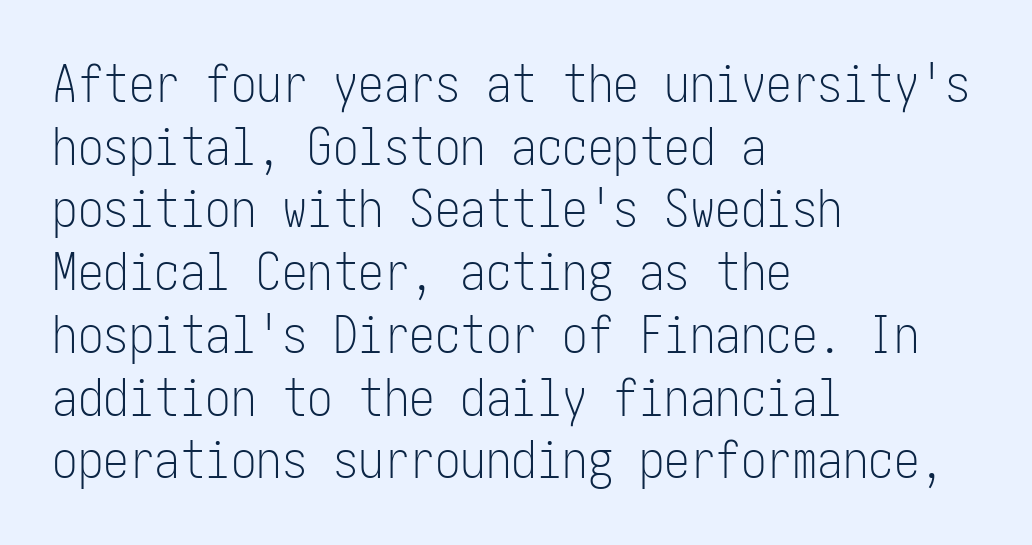
The image shows 51 px light, condensed sans-serif type, upright; set left-aligned, line spacing 1.23x, normal letter spacing, not underlined; low stroke contrast and a medium x-height.
